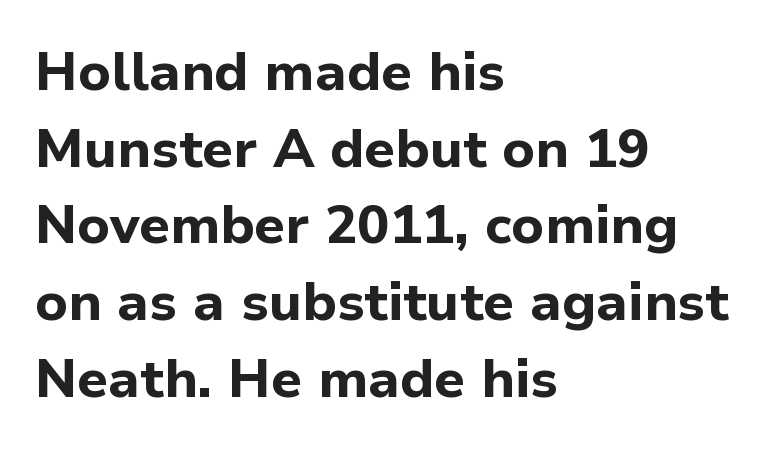
Q: Is the text bold? A: Yes.
Q: Is the text italic (slanted)? A: No, it is upright.
Q: Is the typeface a serif or a sans-serif typeface? A: Sans-serif.
Q: Is the text underlined? A: No.
Q: How is the paragraph aligned? A: Left-aligned.
Q: Is the spacing between letters normal or unusually wide? A: Normal.
Q: Is the spacing between lines tight, normal or loose? A: Normal.
Q: Width (condensed, normal, or wide)? A: Normal.
Q: Stroke contrast? A: Low.
Q: x-height? A: Medium.
Q: Monospaced? A: No.
